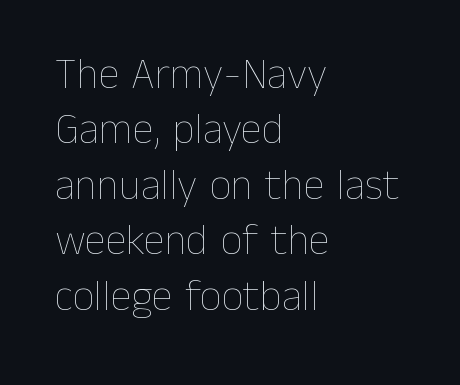
{"italic": "no", "bold": "no", "weight": "thin", "width": "normal", "stroke_contrast": "low", "x_height": "medium", "monospaced": "no", "underline": "no", "align": "left", "line_spacing": "normal", "line_spacing_ratio": 1.29, "letter_spacing": "normal", "letter_spacing_em": 0.0, "glyph_px": 43}
